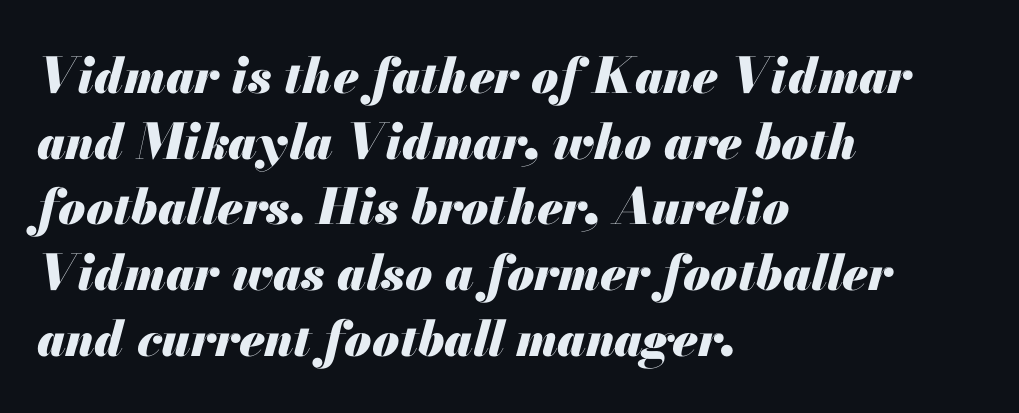
{"italic": "yes", "lean": "right", "slant_degrees": 13, "bold": "yes", "weight": "heavy", "width": "normal", "stroke_contrast": "medium", "x_height": "small", "monospaced": "no", "underline": "no", "align": "left", "line_spacing": "normal", "line_spacing_ratio": 1.34, "letter_spacing": "normal", "letter_spacing_em": 0.0, "glyph_px": 49}
